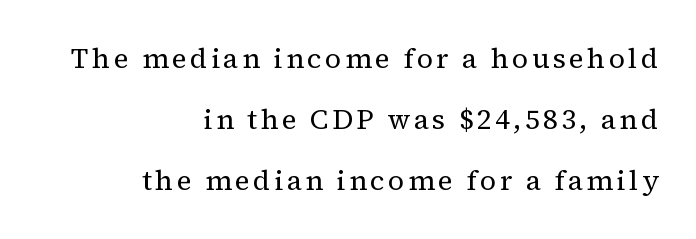
Clear beneath every line of the passage. The paragraph has a hard right edge and a soft left edge. Letterform terminals end in serifs throughout the passage. When letters stand straight like this, we call the style roman or upright.
